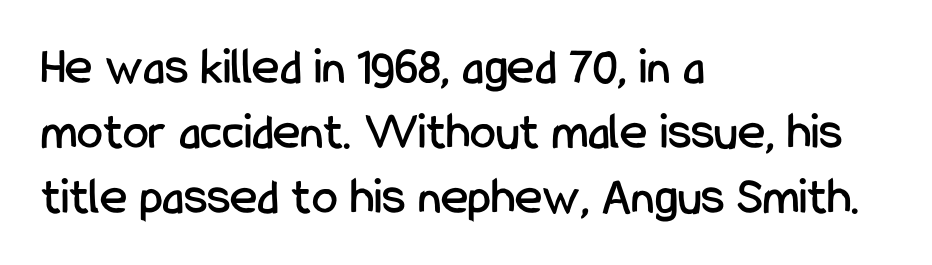
{"serif": "no", "italic": "no", "width": "condensed", "stroke_contrast": "low", "x_height": "medium", "monospaced": "no", "underline": "no", "align": "left", "line_spacing": "normal", "line_spacing_ratio": 1.25, "letter_spacing": "normal", "letter_spacing_em": 0.0, "glyph_px": 52}
